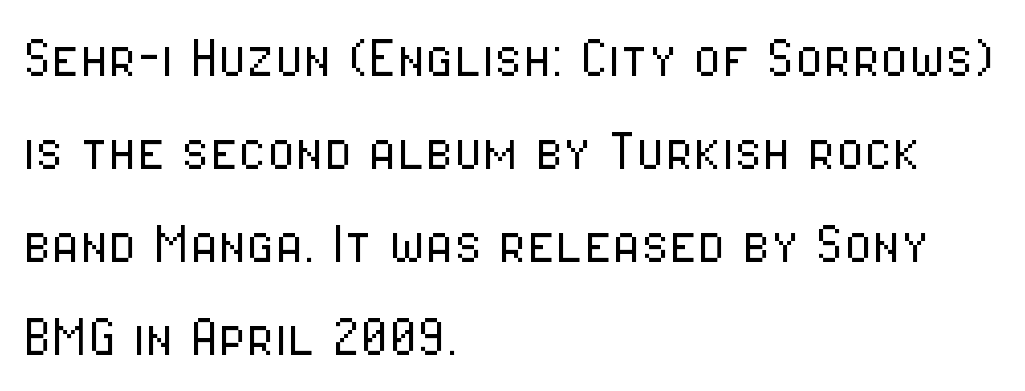
Q: Is the text bold? A: No.
Q: Is the text italic (slanted)? A: No, it is upright.
Q: Is the typeface a serif or a sans-serif typeface? A: Sans-serif.
Q: Is the text underlined? A: No.
Q: How is the paragraph aligned? A: Left-aligned.
Q: Is the spacing between letters normal or unusually wide? A: Normal.
Q: Is the spacing between lines tight, normal or loose? A: Normal.
Q: Width (condensed, normal, or wide)? A: Condensed.
Q: Stroke contrast? A: Low.
Q: x-height? A: Medium.
Q: Monospaced? A: No.
